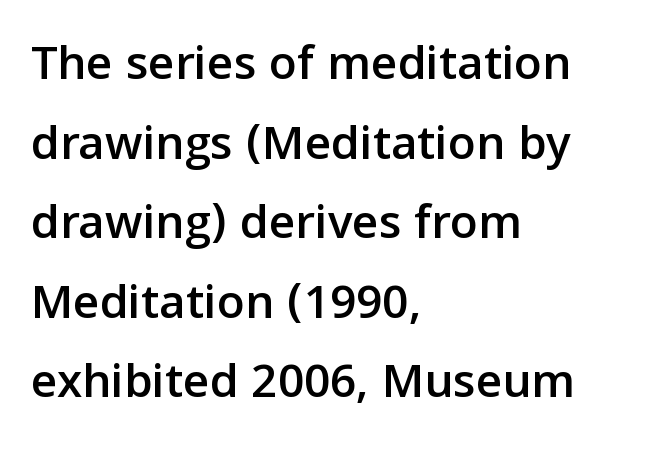
Q: Is the text italic (slanted)? A: No, it is upright.
Q: Is the typeface a serif or a sans-serif typeface? A: Sans-serif.
Q: Is the text underlined? A: No.
Q: How is the paragraph aligned? A: Left-aligned.
Q: Is the spacing between letters normal or unusually wide? A: Normal.
Q: Is the spacing between lines tight, normal or loose? A: Normal.
Q: Width (condensed, normal, or wide)? A: Normal.
Q: Stroke contrast? A: Low.
Q: x-height? A: Medium.
Q: Monospaced? A: No.
